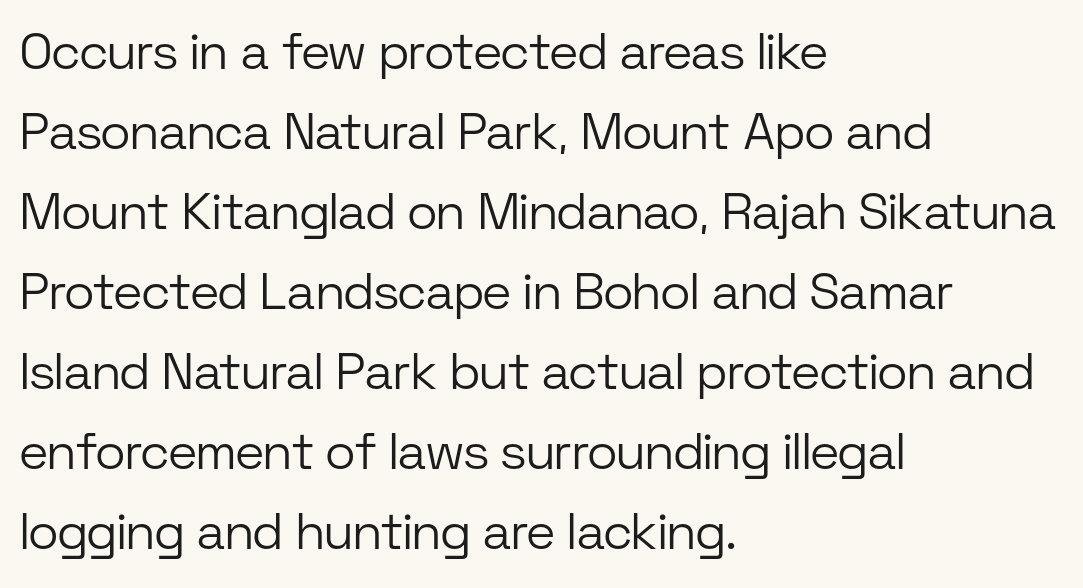
No feet cap the strokes, marking this as sans-serif type. These lines sit exactly where default settings would place them. Compared with typical body copy, the letter spacing here is the same. Do the characters align in a grid? No, the font is proportional. Weight class: somewhere from thin through regular. Notice how the passage keeps a crisp vertical edge on the left only.
